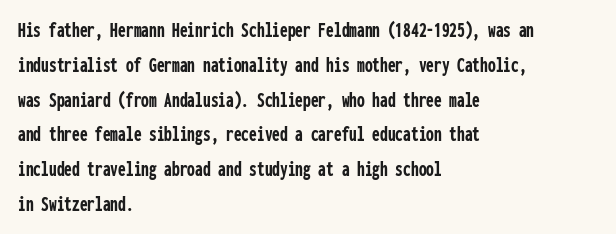
{"italic": "no", "bold": "yes", "underline": "no", "align": "left", "line_spacing": "normal", "line_spacing_ratio": 1.58, "letter_spacing": "normal", "letter_spacing_em": 0.0, "glyph_px": 22}
